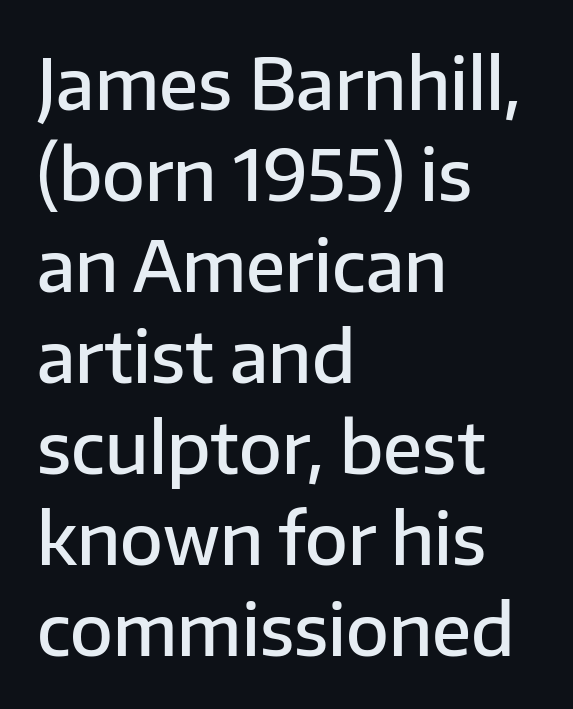
Regarding leading, the lines here are spaced in the standard way. The paragraph has a hard left edge and a soft right edge. Its strokes are somewhat broadened, the hallmark of semibold type. Is this a fixed-width face? No — the glyphs have proportional, varying widths. Underlining? Definitely not there.
